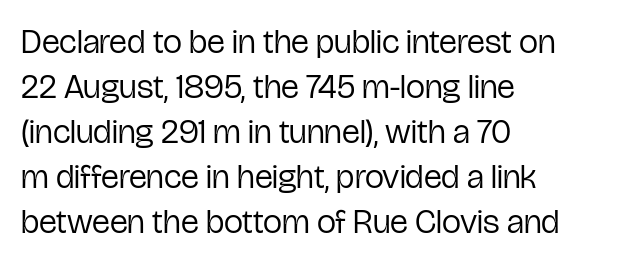
Each stroke keeps to a modest, everyday thickness or less. The passage is arranged the way most books set body copy — flush left. The lettering holds an erect, upright posture throughout. A typesetter would call this leading conventional body-copy spacing. Varying glyph widths throughout — classic text-font behaviour.
